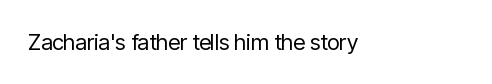
{"italic": "no", "bold": "no", "underline": "no", "letter_spacing": "normal", "letter_spacing_em": 0.0, "glyph_px": 22}
